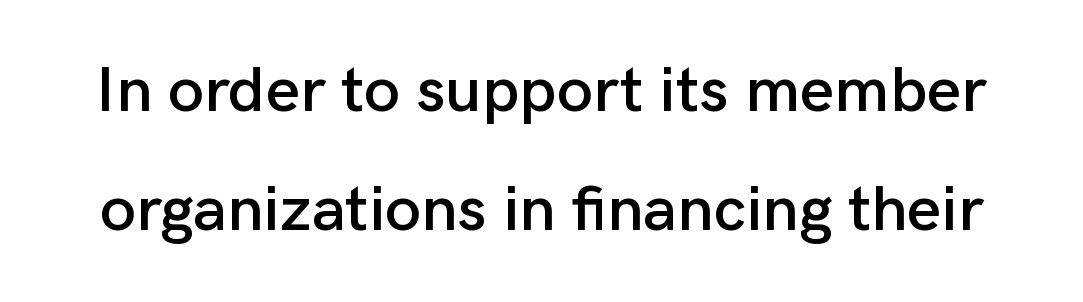
The image shows 65 px sans-serif type, upright; set line spacing 1.83x, normal letter spacing, not underlined; low stroke contrast and a medium x-height.
